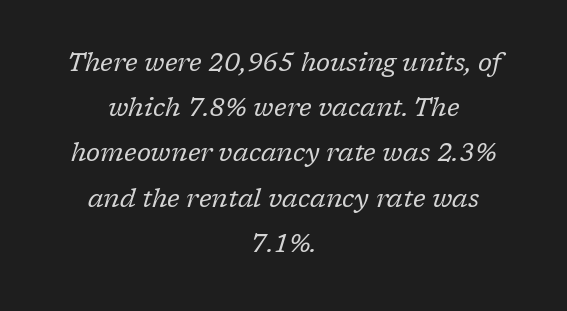
The image shows 25 px text type, italic (leaning right); set centered, line spacing 1.81x, normal letter spacing, not underlined.
